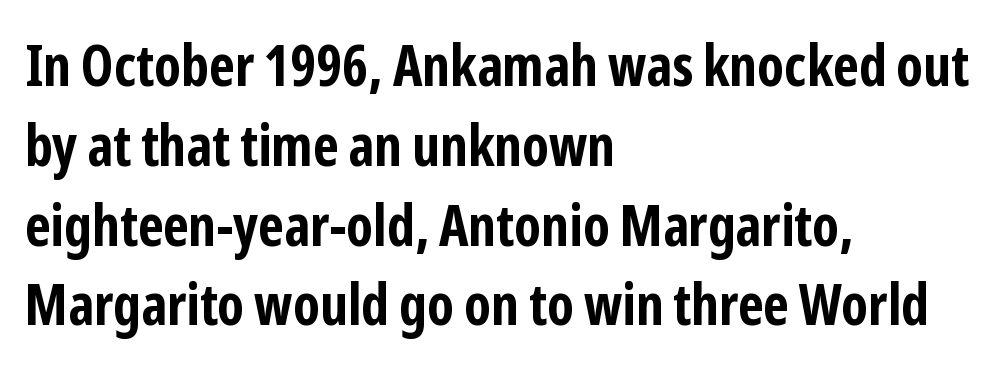
The compositor pushed each line to the left boundary. The strip under each line holds only bare page. In terms of letterspacing, this is plain default setting. What weight is shown? A full bold with thick strokes. Upright lettering throughout.
